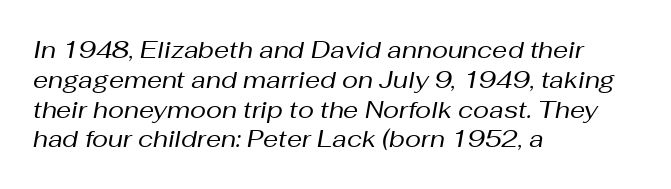
The image shows 24 px text type, italic (leaning right); set left-aligned, line spacing 1.24x, normal letter spacing, not underlined.
